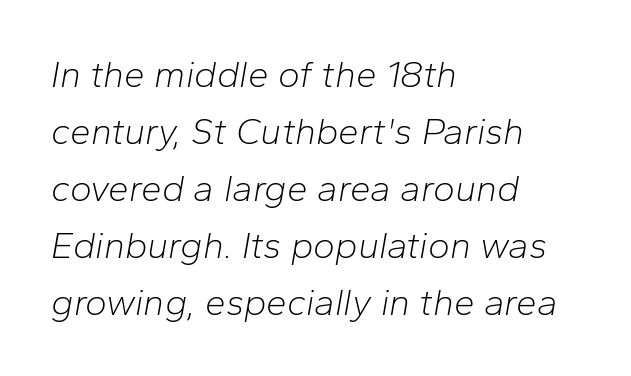
{"italic": "yes", "lean": "right", "slant_degrees": 10, "bold": "no", "weight": "light", "width": "normal", "stroke_contrast": "low", "x_height": "medium", "monospaced": "no", "underline": "no", "align": "left", "line_spacing": "normal", "line_spacing_ratio": 1.54, "letter_spacing": "normal", "letter_spacing_em": 0.0, "glyph_px": 37}
